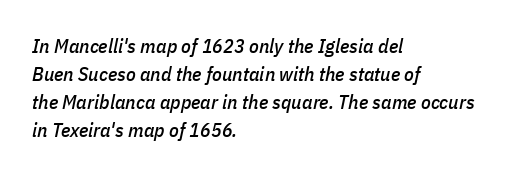
{"italic": "yes", "lean": "right", "slant_degrees": 11, "underline": "no", "align": "left", "line_spacing": "normal", "line_spacing_ratio": 1.4, "letter_spacing": "normal", "letter_spacing_em": 0.0, "glyph_px": 20}
